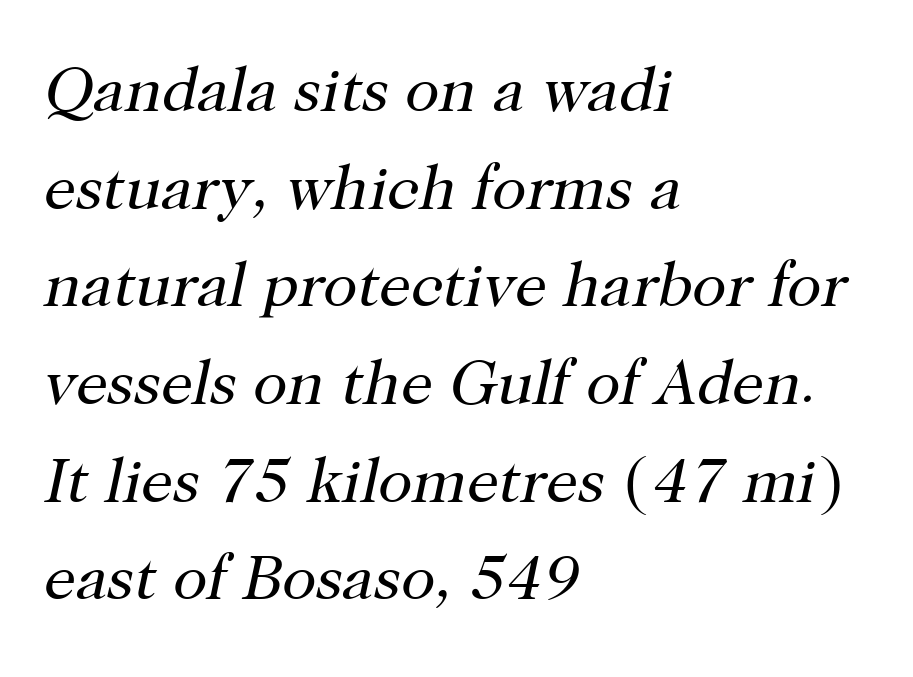
You could not count columns in this text — the font is proportionally spaced. Italic? Definitely — the glyphs are oblique. Horizontal alignment here is leftward, the default for most running prose. The block of text has a typical density, with ordinary space between rows. Glyph-to-glyph distance matches everyday printed text. Rule under the text: the space is simply empty.
